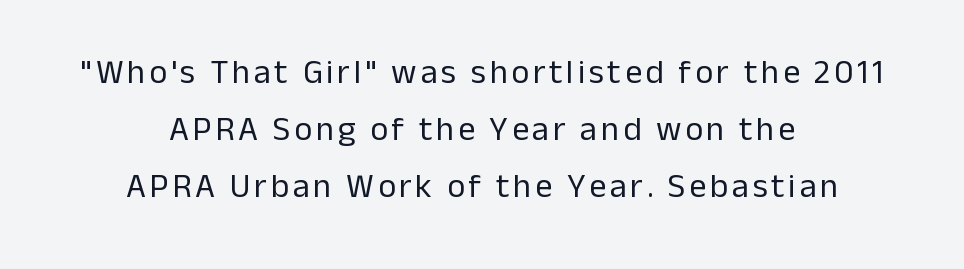
What kind of face is this? One without serifs — a sans. Layout note: lines centered. The rendering uses a moderate line-height, typical for paragraphs. The type sits square on the baseline with zero lean. Unmarked baselines from the first word to the last. The passage shown is not bold in any degree.
